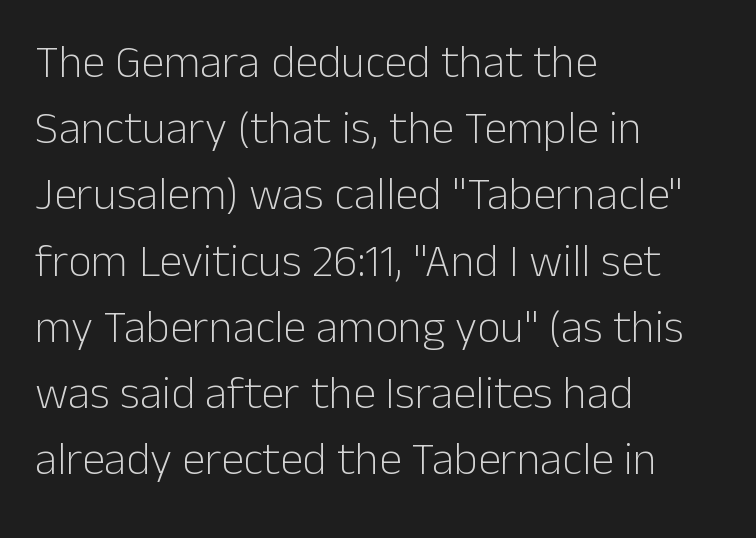
This sample uses an upright cut, with every glyph sitting square on the baseline. Letterform terminals end flat and unadorned throughout the passage. Stems here are at most as thick as an everyday book face. Note the varied advance widths — an 'i' is clearly narrower than an 'm'. Alignment: flush left.
